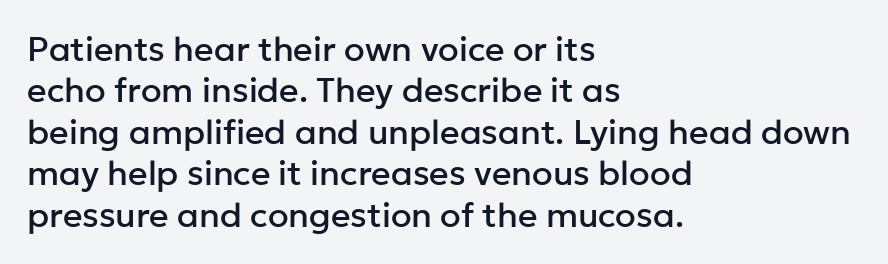
The letters stand upright; this is a roman face. What kind of face is this? One without serifs — a sans. These lines are rendered in a variable-pitch font. The strip under each line holds only bare page. Is the letter spacing exaggerated? No — it looks like the ordinary default.
